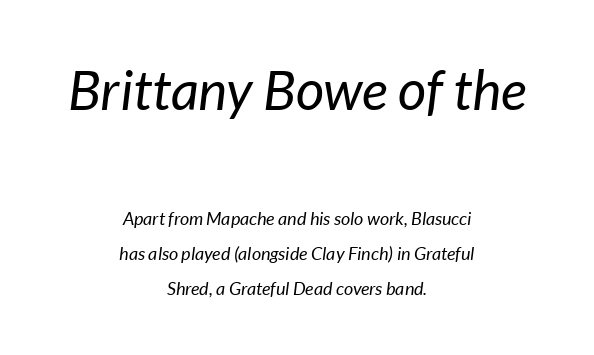
A typesetter would call this leading open, well beyond the default. Beneath every word, the page is bare. Is this a fixed-width face? No — the glyphs have proportional, varying widths. Size hierarchy here favors the leading block over the trailing one. Glyph-to-glyph distance matches everyday printed text. Counters stay open thanks to moderate or lighter strokes.
